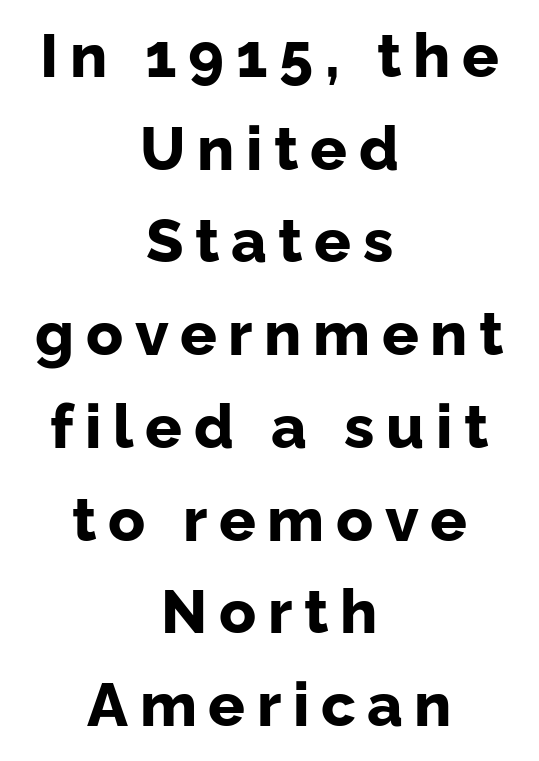
Q: Is the text bold? A: Yes.
Q: Is the text italic (slanted)? A: No, it is upright.
Q: Is the typeface a serif or a sans-serif typeface? A: Sans-serif.
Q: Is the text underlined? A: No.
Q: How is the paragraph aligned? A: Centered.
Q: Is the spacing between lines tight, normal or loose? A: Normal.
Q: Width (condensed, normal, or wide)? A: Normal.
Q: Stroke contrast? A: Low.
Q: x-height? A: Medium.
Q: Monospaced? A: No.
